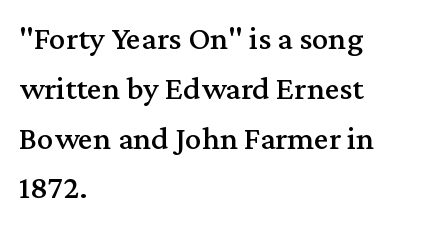
The image shows 33 px serif type, upright; set left-aligned, normal line spacing (1.51x), normal letter spacing, not underlined; medium stroke contrast and a medium x-height.
